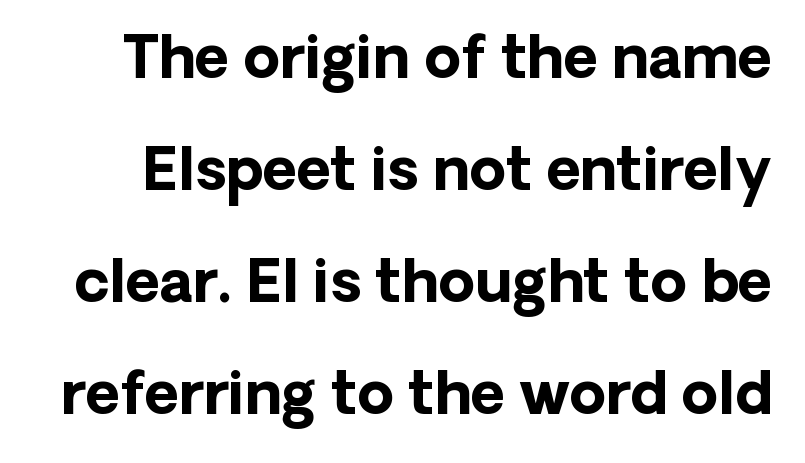
One glance says open: line gaps are wider than usual. The letters stand straight up with perfectly vertical stems. The space directly below the letters is spotless. The glyphs in this specimen are sans serif.
